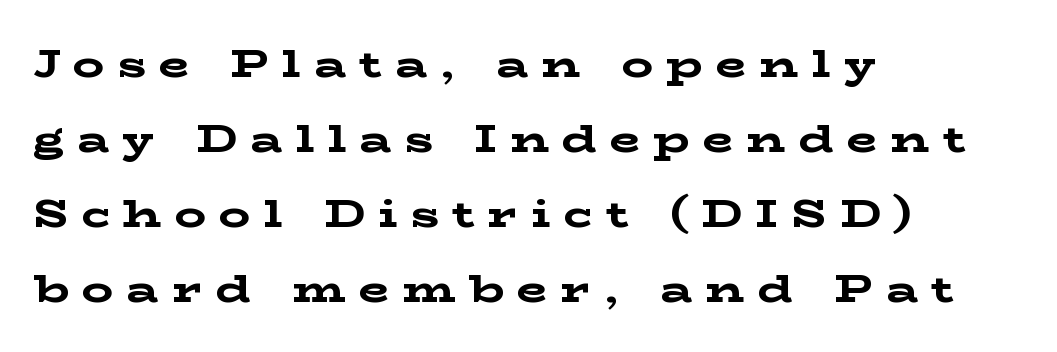
The image shows 39 px bold, wide serif type, upright; set left-aligned, loose line spacing (1.92x), unusually wide letter spacing (+0.34 em), not underlined; low stroke contrast and a medium x-height.
